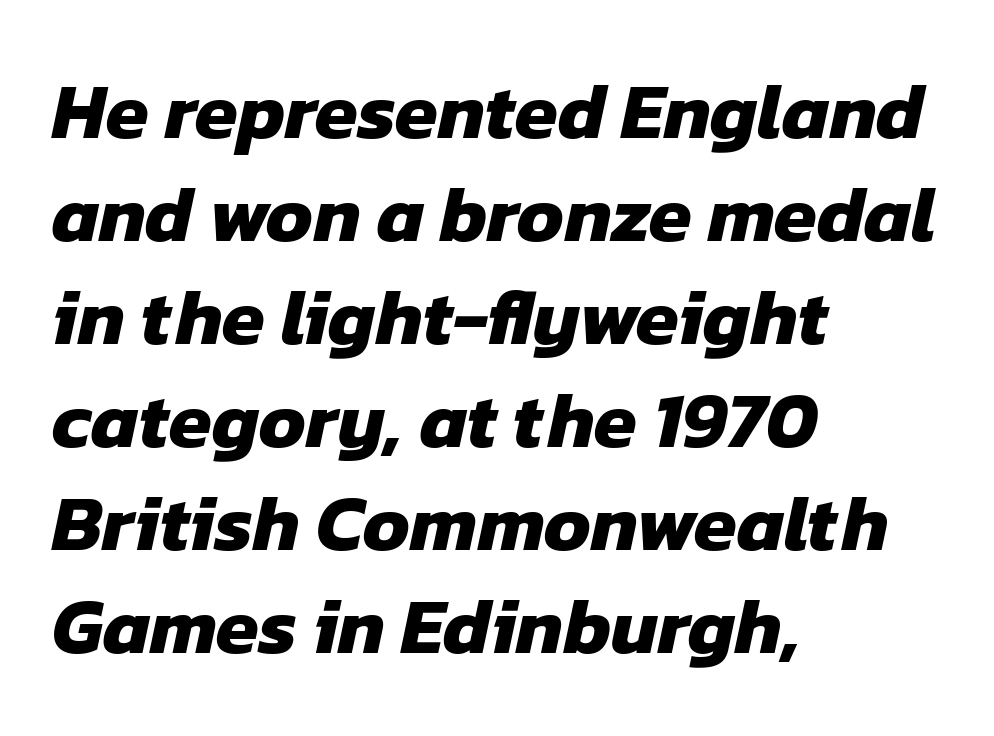
This sample is left-justified, so line endings fall wherever the words run out. Underline: absent. Here the designer chose a conventional face with non-uniform glyph widths. Bold? Absolutely — the strokes are thick and heavy. The passage shown has conventional tracking throughout. You can tell from the bare stems that sans-serif type was used.
